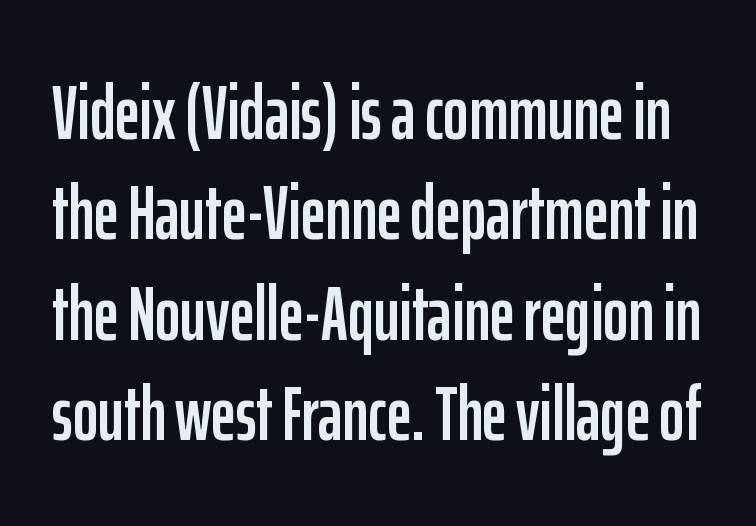
Looks like regular typesetting: each glyph gets only the width it needs. Letter spacing: default. Serif or sans? Sans — the stroke terminals are bare. Letters rest on an invisible, unmarked baseline.
